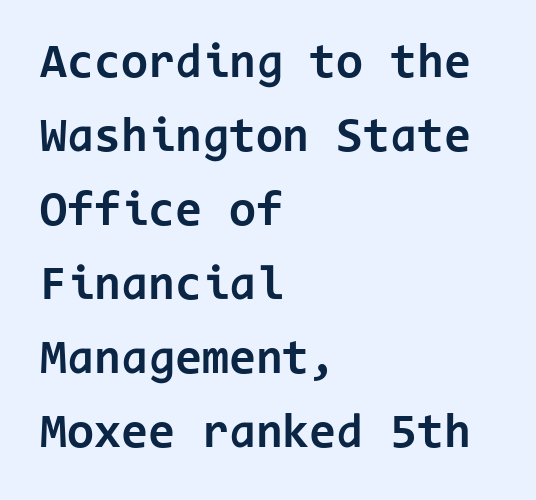
Q: Is the text bold? A: Yes.
Q: Is the text italic (slanted)? A: No, it is upright.
Q: Is the typeface a serif or a sans-serif typeface? A: Sans-serif.
Q: Is the text underlined? A: No.
Q: How is the paragraph aligned? A: Left-aligned.
Q: Is the spacing between letters normal or unusually wide? A: Normal.
Q: Is the spacing between lines tight, normal or loose? A: Normal.
Q: Width (condensed, normal, or wide)? A: Normal.
Q: Stroke contrast? A: Low.
Q: x-height? A: Medium.
Q: Monospaced? A: Yes.
